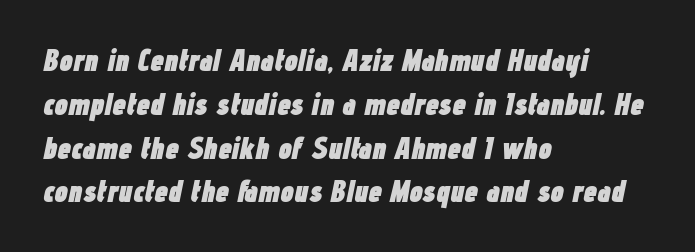
Summary of weight: heavy, a full bold. An italicized treatment has been applied to the whole sample. Standard letterfit; no display-style spreading of the glyphs. These lines are rendered in a variable-pitch font.
